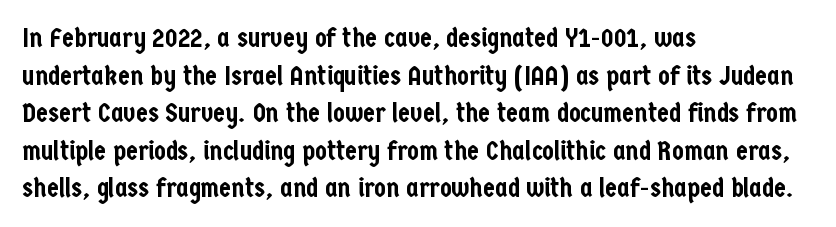
Q: Is the text italic (slanted)? A: No, it is upright.
Q: Is the text underlined? A: No.
Q: How is the paragraph aligned? A: Left-aligned.
Q: Is the spacing between letters normal or unusually wide? A: Normal.
Q: Is the spacing between lines tight, normal or loose? A: Normal.
